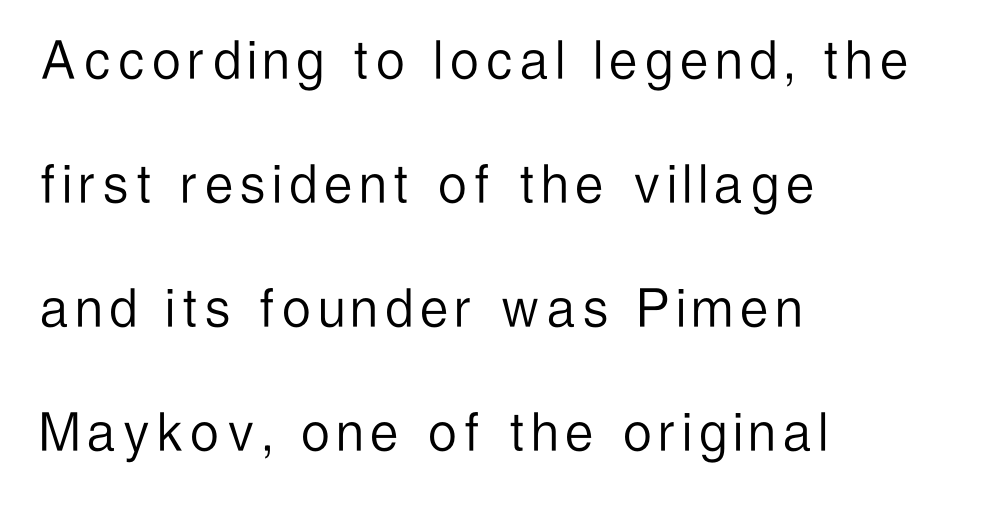
Q: Is the text bold? A: No.
Q: Is the text italic (slanted)? A: No, it is upright.
Q: Is the typeface a serif or a sans-serif typeface? A: Sans-serif.
Q: Is the text underlined? A: No.
Q: How is the paragraph aligned? A: Left-aligned.
Q: Is the spacing between lines tight, normal or loose? A: Loose.
Q: Width (condensed, normal, or wide)? A: Condensed.
Q: Stroke contrast? A: Low.
Q: x-height? A: Medium.
Q: Monospaced? A: No.
